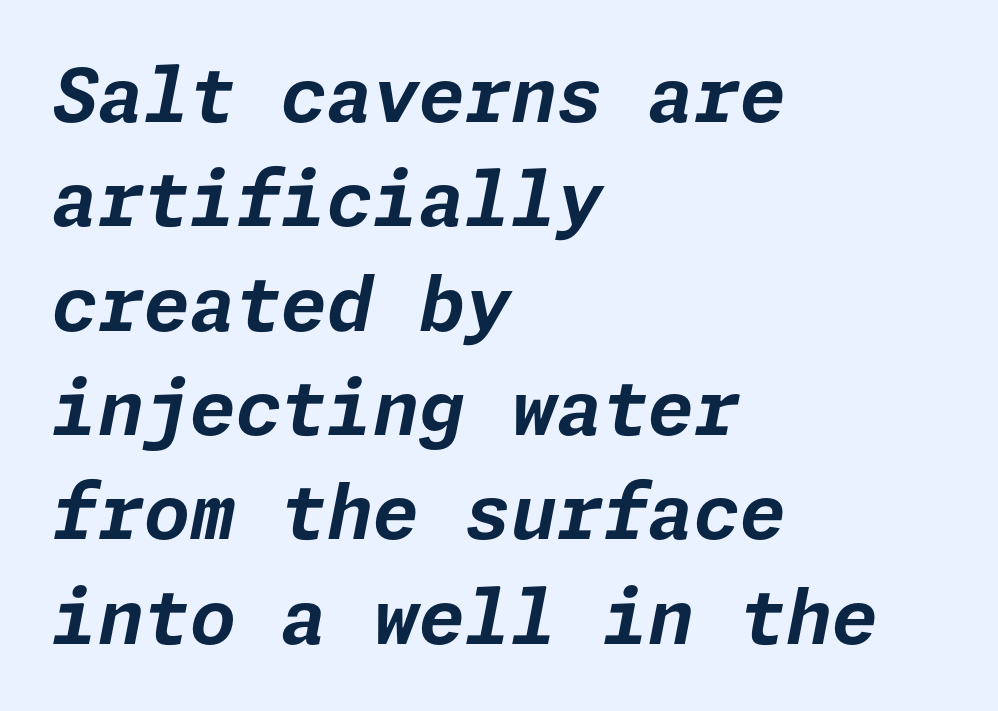
The gap between lines stays unmarked. I'd describe the lettering as bold — thick and assertive. The rag falls on the right side of this text block. A typesetter would call this leading conventional body-copy spacing. Posture: slanted. Tracking value appears to be zero — textbook default spacing.
